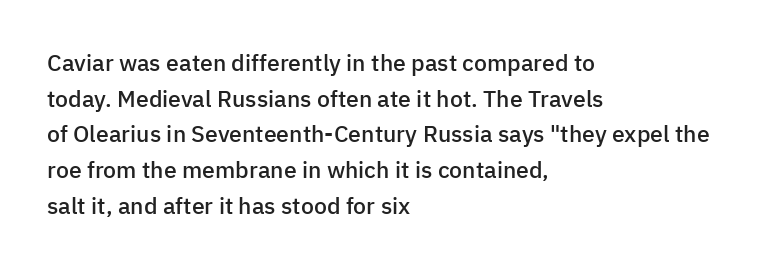
Q: Is the text bold? A: Semi-bold.
Q: Is the text italic (slanted)? A: No, it is upright.
Q: Is the text underlined? A: No.
Q: How is the paragraph aligned? A: Left-aligned.
Q: Is the spacing between letters normal or unusually wide? A: Normal.
Q: Is the spacing between lines tight, normal or loose? A: Normal.
